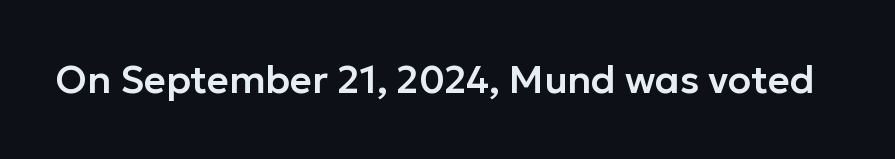
{"serif": "no", "italic": "no", "width": "normal", "stroke_contrast": "low", "x_height": "medium", "monospaced": "no", "underline": "no", "letter_spacing": "normal", "letter_spacing_em": 0.0, "glyph_px": 38}
